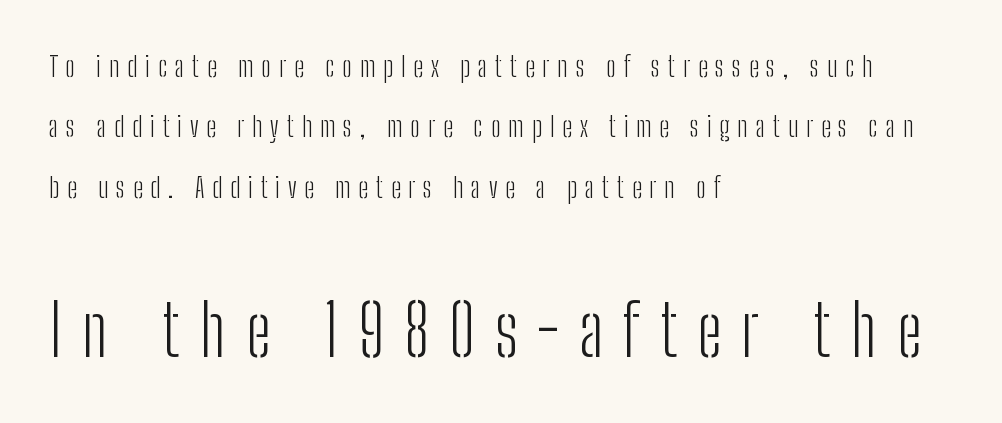
{"serif": "no", "italic": "no", "bold": "no", "weight": "light", "width": "condensed", "stroke_contrast": "low", "x_height": "medium", "monospaced": "no", "underline": "no", "align": "left", "line_spacing": "loose", "line_spacing_ratio": 2.16, "letter_spacing": "wide", "letter_spacing_em": 0.28, "larger_block": "second", "size_ratio": 2.54, "glyph_px": 71}
